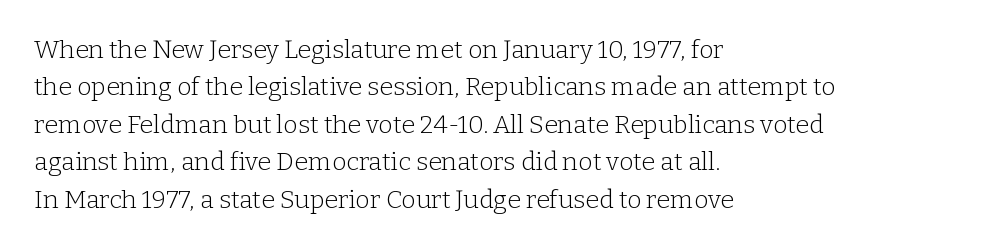
Q: Is the text bold? A: No.
Q: Is the text italic (slanted)? A: No, it is upright.
Q: Is the text underlined? A: No.
Q: How is the paragraph aligned? A: Left-aligned.
Q: Is the spacing between letters normal or unusually wide? A: Normal.
Q: Is the spacing between lines tight, normal or loose? A: Normal.
